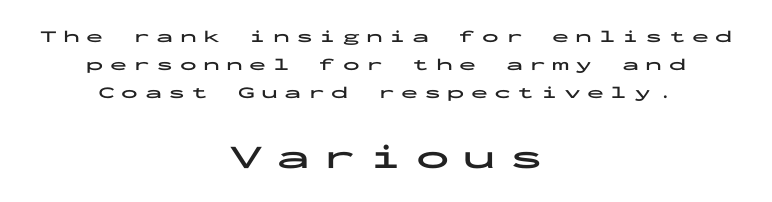
The characters look thick and weighty, a clear bold. The letterforms stand isolated, each surrounded by extra space. You could count columns in this text — the font is strictly monospaced. This rendering features lettering with no underline.
